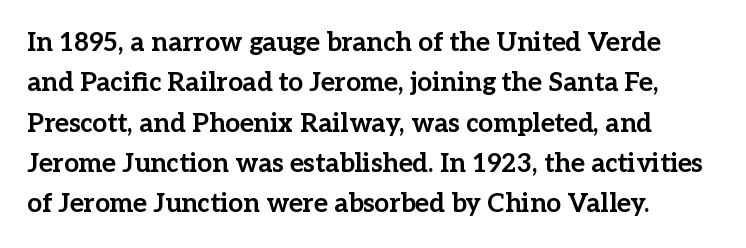
{"italic": "no", "bold": "yes", "underline": "no", "align": "left", "line_spacing": "normal", "line_spacing_ratio": 1.55, "letter_spacing": "normal", "letter_spacing_em": 0.0, "glyph_px": 26}
